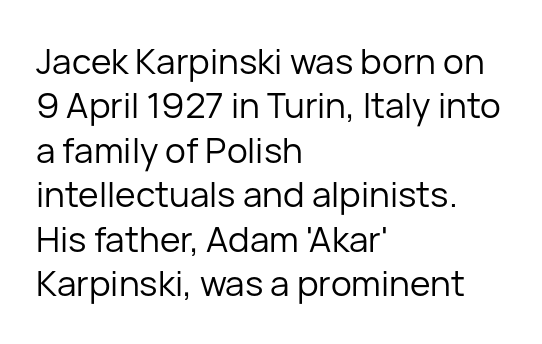
Here the designer chose a conventional face with non-uniform glyph widths. Letters rest on an invisible, unmarked baseline. Words appear dense and cohesive because spacing is normal. The glyphs in this specimen are sans serif.
